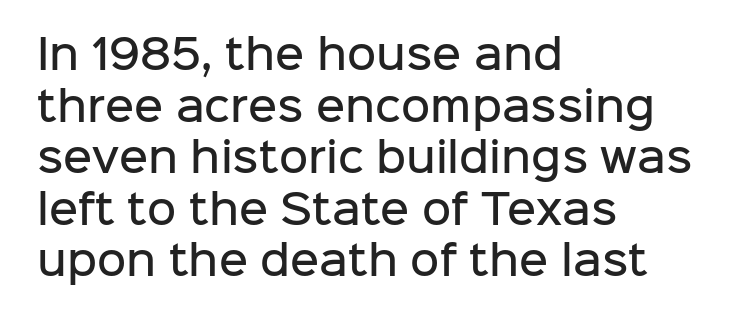
{"serif": "no", "italic": "no", "bold": "semi", "weight": "semibold", "width": "normal", "stroke_contrast": "low", "x_height": "medium", "monospaced": "no", "underline": "no", "align": "left", "line_spacing": "normal", "line_spacing_ratio": 1.29, "letter_spacing": "normal", "letter_spacing_em": 0.0, "glyph_px": 40}
